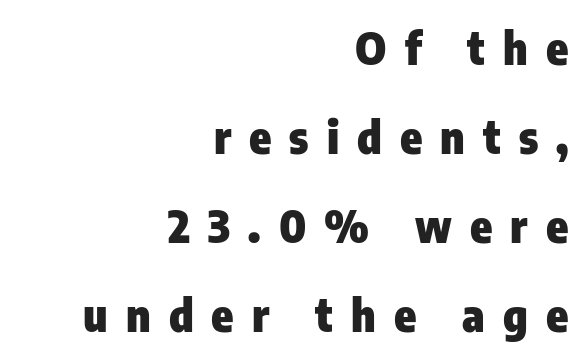
Font category for this specimen: sans-serif. The gaps between neighbouring characters are conspicuously large. Quick note: underline off. Students, observe: this is what heavily led, spacious text looks like. The letters advance in unequal steps, a hallmark of proportional type.
